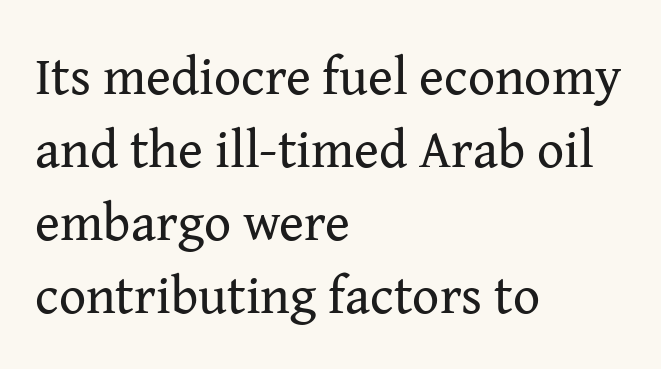
{"serif": "yes", "italic": "no", "bold": "no", "weight": "regular", "width": "normal", "stroke_contrast": "medium", "x_height": "medium", "monospaced": "no", "underline": "no", "align": "left", "line_spacing": "normal", "line_spacing_ratio": 1.38, "letter_spacing": "normal", "letter_spacing_em": 0.0, "glyph_px": 53}
